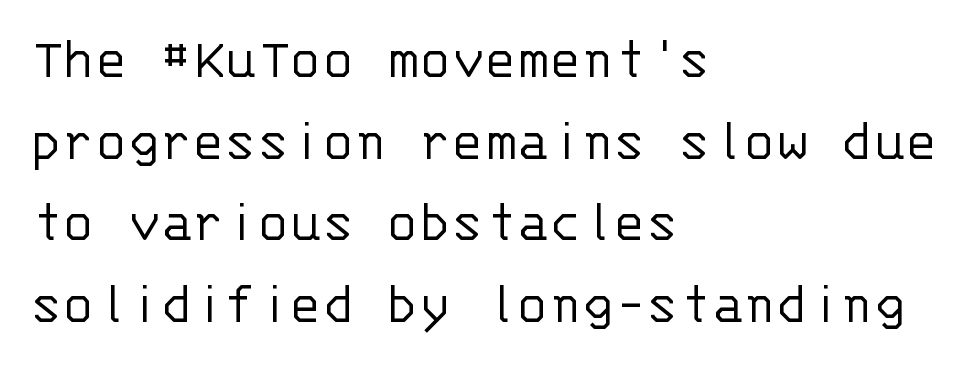
Q: Is the text bold? A: No.
Q: Is the text italic (slanted)? A: No, it is upright.
Q: Is the typeface a serif or a sans-serif typeface? A: Sans-serif.
Q: Is the text underlined? A: No.
Q: How is the paragraph aligned? A: Left-aligned.
Q: Is the spacing between letters normal or unusually wide? A: Normal.
Q: Is the spacing between lines tight, normal or loose? A: Normal.
Q: Width (condensed, normal, or wide)? A: Normal.
Q: Stroke contrast? A: Low.
Q: x-height? A: Large.
Q: Monospaced? A: Yes.
